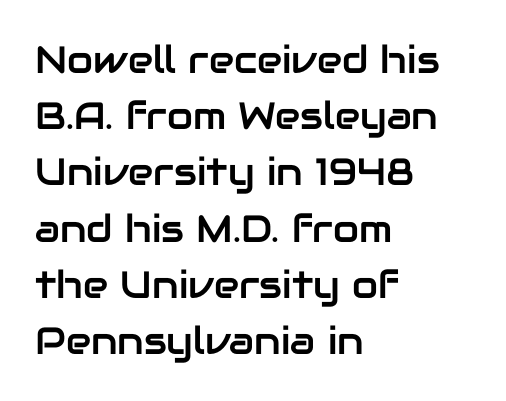
These lines keep a tight, regular rhythm from letter to letter. One-word summary of the alignment: left. The font family rendered here belongs to the sans-serif group. Looks like regular typesetting: each glyph gets only the width it needs.
